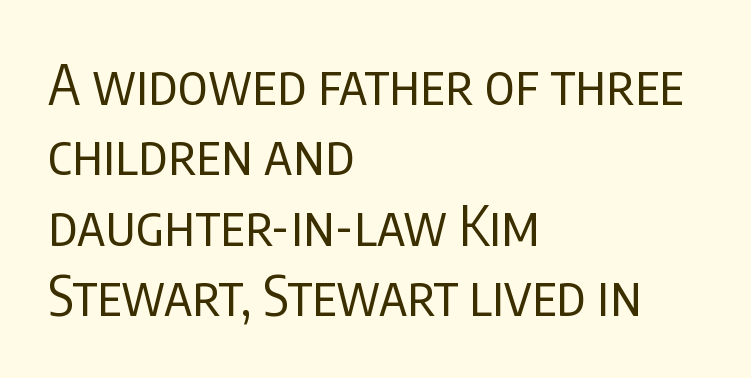
{"serif": "no", "italic": "no", "bold": "no", "weight": "regular", "width": "condensed", "stroke_contrast": "low", "x_height": "large", "monospaced": "no", "underline": "no", "align": "left", "line_spacing": "normal", "line_spacing_ratio": 1.28, "letter_spacing": "normal", "letter_spacing_em": 0.0, "glyph_px": 55}
